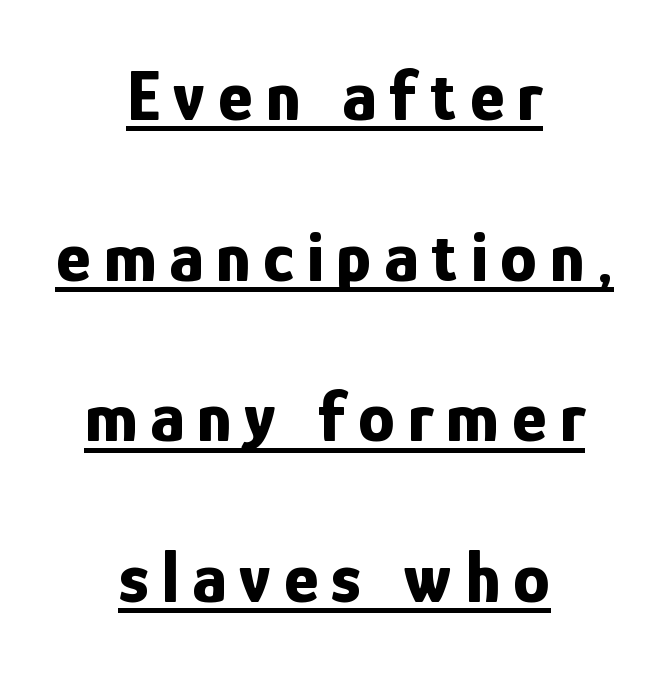
{"serif": "no", "italic": "no", "bold": "yes", "weight": "bold", "width": "condensed", "stroke_contrast": "low", "x_height": "medium", "monospaced": "no", "underline": "yes", "align": "center", "line_spacing": "loose", "line_spacing_ratio": 2.2, "glyph_px": 73}
